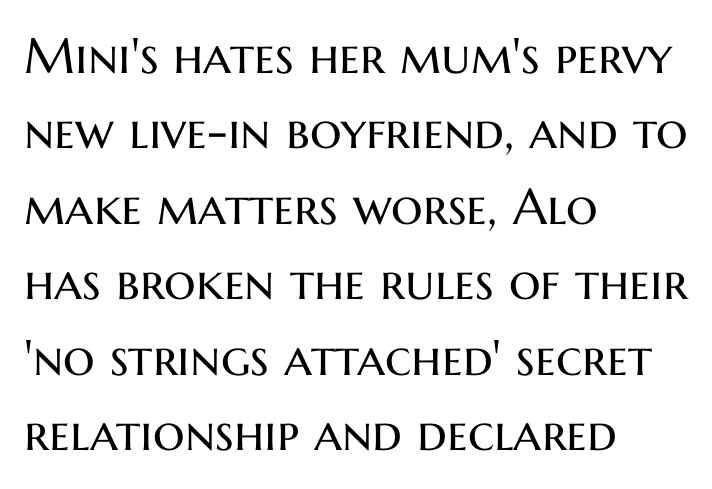
The image shows 50 px regular-weight sans-serif type, upright; set left-aligned, normal line spacing (1.51x), normal letter spacing, not underlined; medium stroke contrast and a medium x-height.
